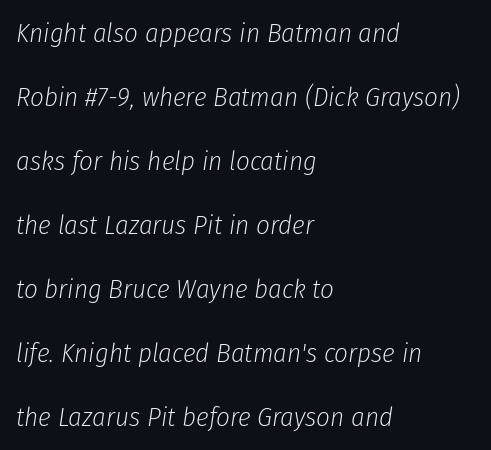
The image shows 27 px text type, italic (leaning right); set left-aligned, loose line spacing (2.37x), normal letter spacing, not underlined.
